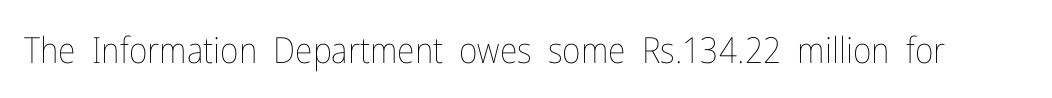
Q: Is the text bold? A: No.
Q: Is the text italic (slanted)? A: No, it is upright.
Q: Is the text underlined? A: No.
Q: Is the spacing between letters normal or unusually wide? A: Normal.
Q: Width (condensed, normal, or wide)? A: Condensed.
Q: Stroke contrast? A: Low.
Q: x-height? A: Medium.
Q: Monospaced? A: No.
